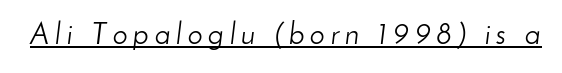
Q: Is the text bold? A: No.
Q: Is the text italic (slanted)? A: Yes, it leans right by about 8 degrees.
Q: Is the text underlined? A: Yes.
Q: Width (condensed, normal, or wide)? A: Normal.
Q: Stroke contrast? A: Low.
Q: x-height? A: Small.
Q: Monospaced? A: No.
